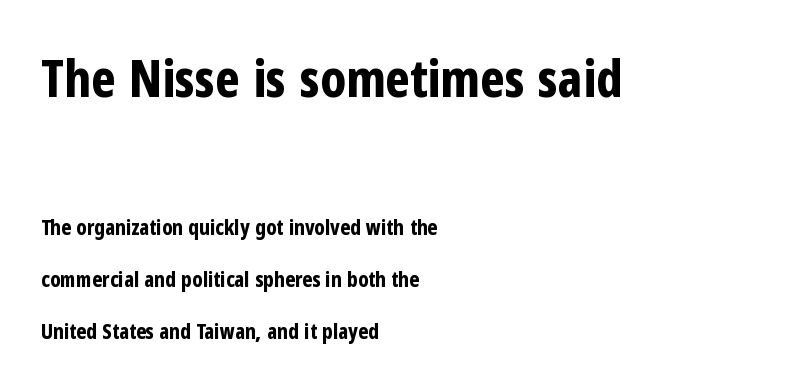
{"serif": "no", "italic": "no", "bold": "yes", "weight": "bold", "width": "condensed", "stroke_contrast": "low", "x_height": "medium", "monospaced": "no", "underline": "no", "align": "left", "line_spacing": "loose", "line_spacing_ratio": 2.48, "letter_spacing": "normal", "letter_spacing_em": 0.0, "larger_block": "first", "size_ratio": 2.48, "glyph_px": 52}
